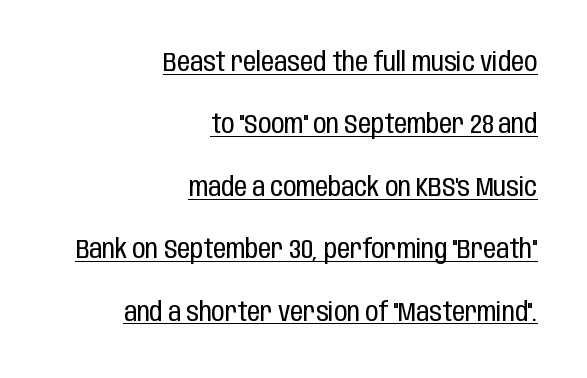
{"italic": "no", "bold": "no", "underline": "yes", "align": "right", "line_spacing": "loose", "line_spacing_ratio": 2.4, "letter_spacing": "normal", "letter_spacing_em": 0.0, "glyph_px": 26}
